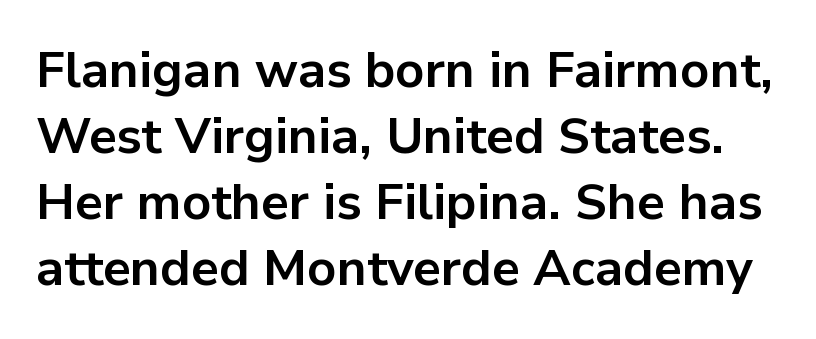
The image shows 50 px bold sans-serif type, upright; set normal line spacing (1.32x), normal letter spacing, not underlined; low stroke contrast and a medium x-height.
